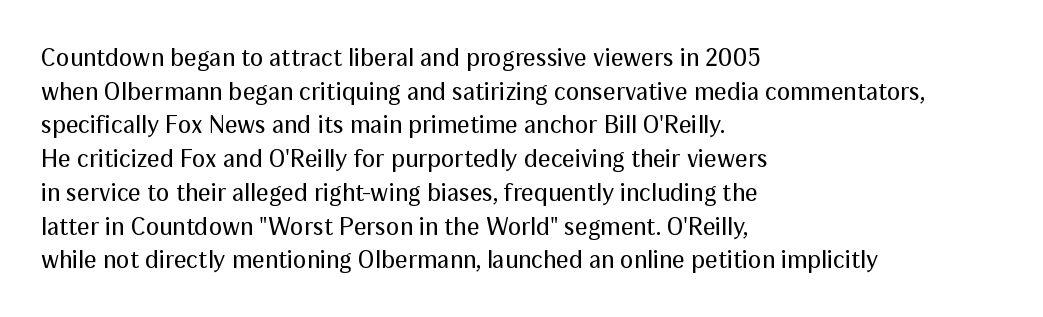
{"italic": "no", "bold": "no", "underline": "no", "align": "left", "line_spacing": "normal", "line_spacing_ratio": 1.35, "letter_spacing": "normal", "letter_spacing_em": 0.0, "glyph_px": 25}
